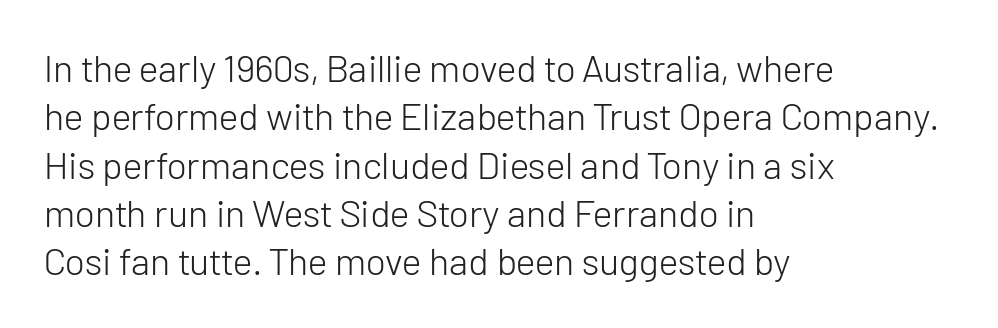
The image shows 38 px light sans-serif type, upright; set left-aligned, normal line spacing (1.27x), normal letter spacing, not underlined; low stroke contrast and a medium x-height.
